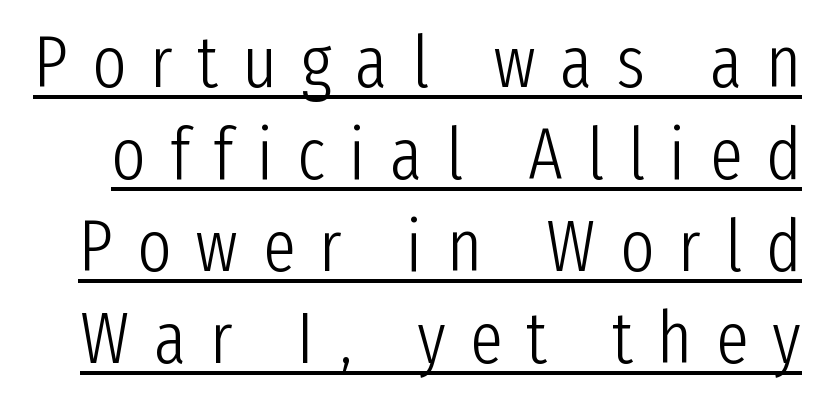
{"serif": "no", "italic": "no", "bold": "no", "weight": "light", "width": "condensed", "stroke_contrast": "low", "x_height": "medium", "monospaced": "no", "underline": "yes", "line_spacing": "normal", "line_spacing_ratio": 1.26, "letter_spacing": "wide", "letter_spacing_em": 0.33, "glyph_px": 73}
